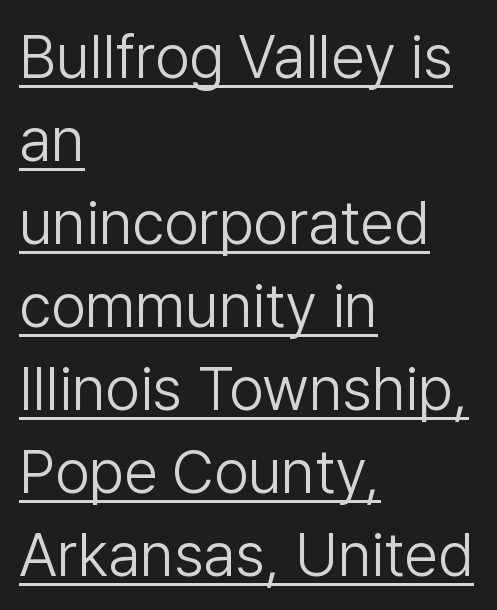
{"serif": "no", "italic": "no", "bold": "no", "weight": "light", "width": "normal", "stroke_contrast": "low", "x_height": "medium", "monospaced": "no", "underline": "yes", "align": "left", "line_spacing": "normal", "line_spacing_ratio": 1.36, "letter_spacing": "normal", "letter_spacing_em": 0.0, "glyph_px": 61}
